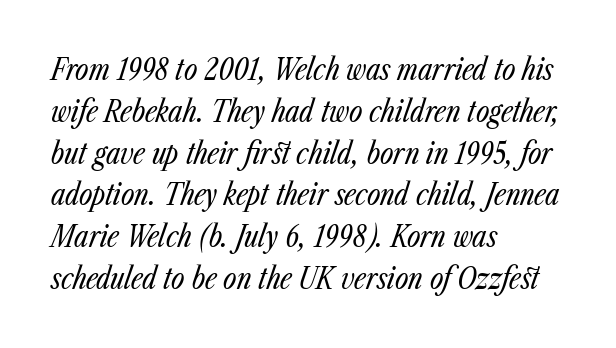
{"italic": "yes", "lean": "right", "slant_degrees": 23, "bold": "no", "weight": "regular", "width": "condensed", "stroke_contrast": "low", "x_height": "medium", "monospaced": "no", "underline": "no", "align": "left", "line_spacing": "normal", "line_spacing_ratio": 1.44, "letter_spacing": "normal", "letter_spacing_em": 0.0, "glyph_px": 29}
